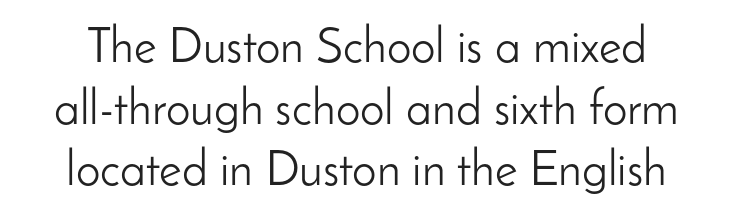
{"serif": "no", "italic": "no", "bold": "no", "weight": "light", "width": "normal", "stroke_contrast": "low", "x_height": "small", "monospaced": "no", "underline": "no", "line_spacing": "normal", "line_spacing_ratio": 1.26, "letter_spacing": "normal", "letter_spacing_em": 0.0, "glyph_px": 49}
